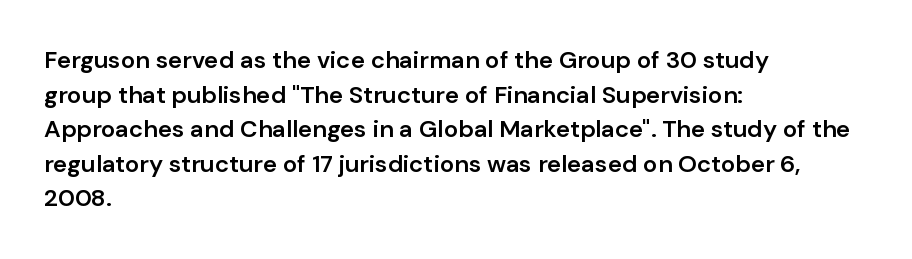
Q: Is the text bold? A: Semi-bold.
Q: Is the text italic (slanted)? A: No, it is upright.
Q: Is the text underlined? A: No.
Q: How is the paragraph aligned? A: Left-aligned.
Q: Is the spacing between letters normal or unusually wide? A: Normal.
Q: Is the spacing between lines tight, normal or loose? A: Normal.
